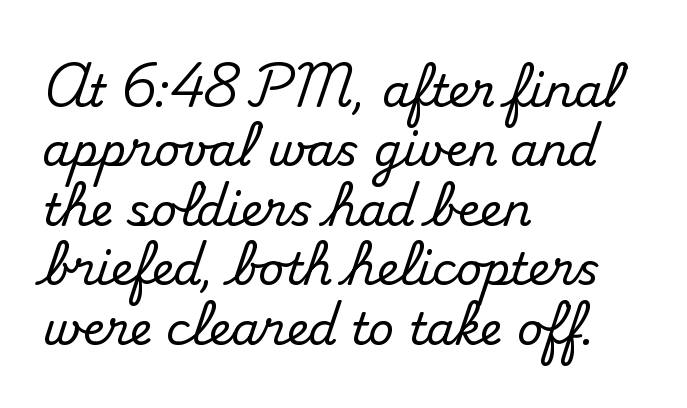
The image shows 45 px serif type; set left-aligned, normal line spacing (1.32x), normal letter spacing, not underlined; medium stroke contrast and a small x-height.
